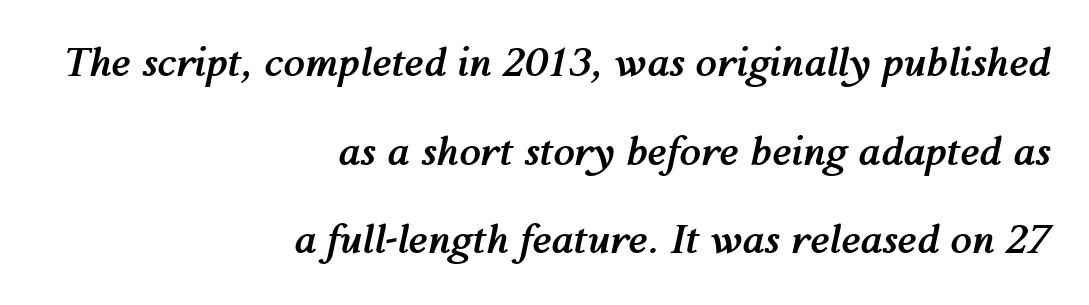
{"italic": "yes", "lean": "right", "slant_degrees": 12, "bold": "yes", "weight": "semibold", "width": "normal", "stroke_contrast": "medium", "x_height": "medium", "monospaced": "no", "underline": "no", "align": "right", "line_spacing": "loose", "line_spacing_ratio": 2.27, "letter_spacing": "normal", "letter_spacing_em": 0.0, "glyph_px": 39}
